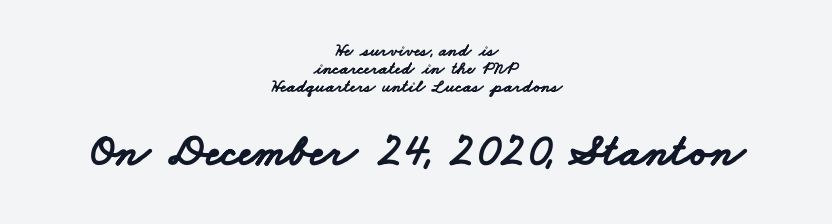
The second block has been scaled up relative to the first. The setting favours the middle, as headings and verse often do. Nothing sits at the stroke ends, so this counts as sans-serif. Just letters on the line, the space beneath them empty. Looks like regular typesetting: each glyph gets only the width it needs. The sample has been set heavy, in full bold.
